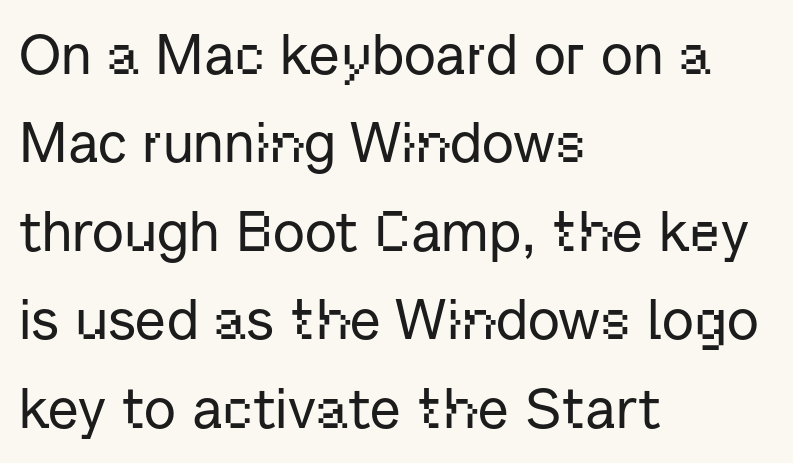
The typeface chosen for these lines omits serifs. Interline gaps are of average width in this sample. A classic flush-left, rag-right setting is used for this passage. Check the space under the baseline: it is left empty.
